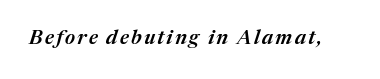
The image shows 20 px text type, italic (leaning right); set not underlined.
